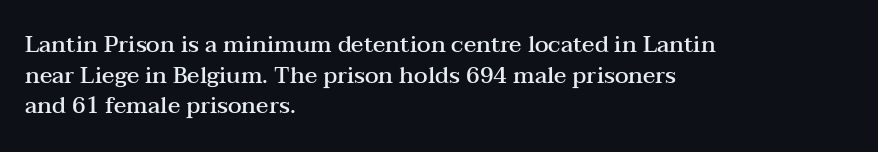
{"italic": "no", "bold": "semi", "underline": "no", "align": "left", "line_spacing": "normal", "line_spacing_ratio": 1.33, "letter_spacing": "normal", "letter_spacing_em": 0.0, "glyph_px": 23}
